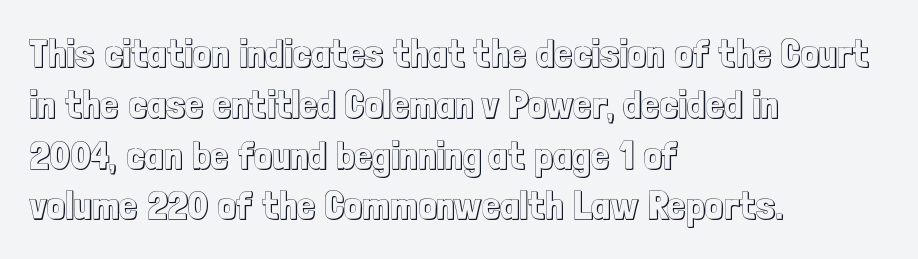
{"italic": "no", "width": "condensed", "x_height": "medium", "monospaced": "no", "underline": "no", "align": "left", "line_spacing": "normal", "line_spacing_ratio": 1.27, "letter_spacing": "normal", "letter_spacing_em": 0.0, "glyph_px": 40}
